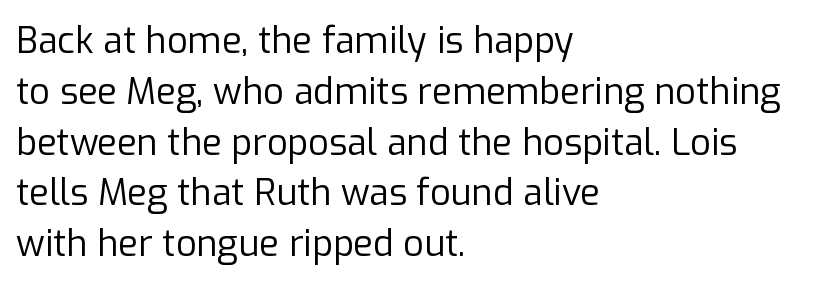
Weight: in the light-to-regular range. Posture: vertical. Each letter's strokes conclude bluntly, with no projecting serifs. Words appear dense and cohesive because spacing is normal.
